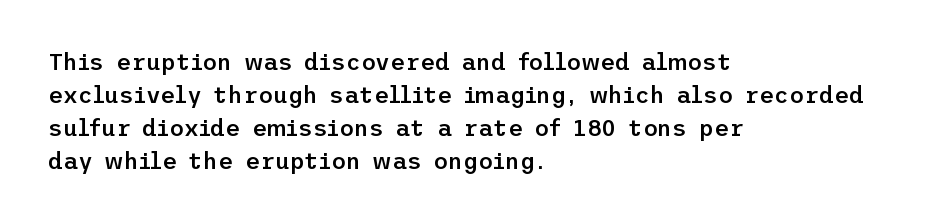
Q: Is the text bold? A: Semi-bold.
Q: Is the text italic (slanted)? A: No, it is upright.
Q: Is the text underlined? A: No.
Q: How is the paragraph aligned? A: Left-aligned.
Q: Is the spacing between letters normal or unusually wide? A: Normal.
Q: Is the spacing between lines tight, normal or loose? A: Normal.
